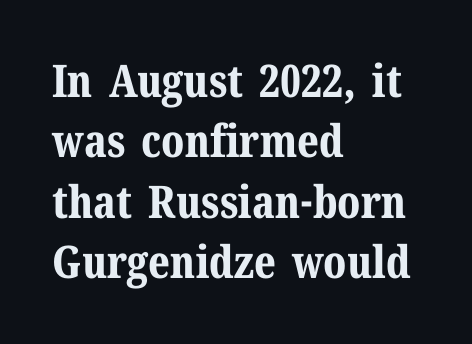
The rendering uses natural spacing where letterforms have individual widths. The glyphs have the mass of a bold cut. The line-height multiplier appears to be the usual default. The letters carry serifs — small finishing strokes at the ends of their stems. Quick note: underline off.
